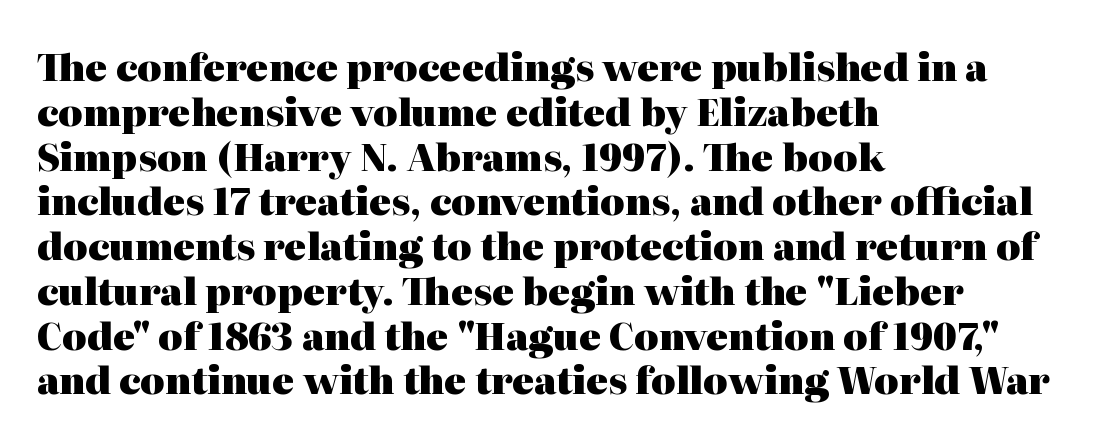
Characters follow at the spacing the type designer built in. The passage shown is typed in a proportional face where columns would drift. I'd describe the lettering as bold — thick and assertive. The space beneath each line is pristine and unruled. Where is the straight margin? On the left.
